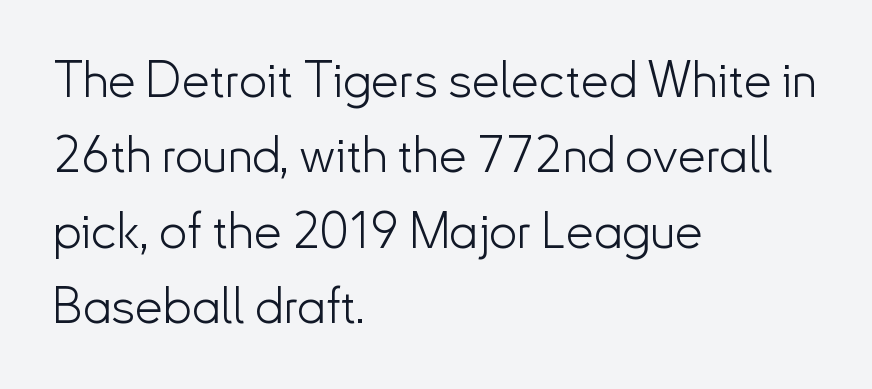
The image shows 50 px light sans-serif type, upright; set left-aligned, normal line spacing (1.51x), normal letter spacing, not underlined; low stroke contrast and a small x-height.
